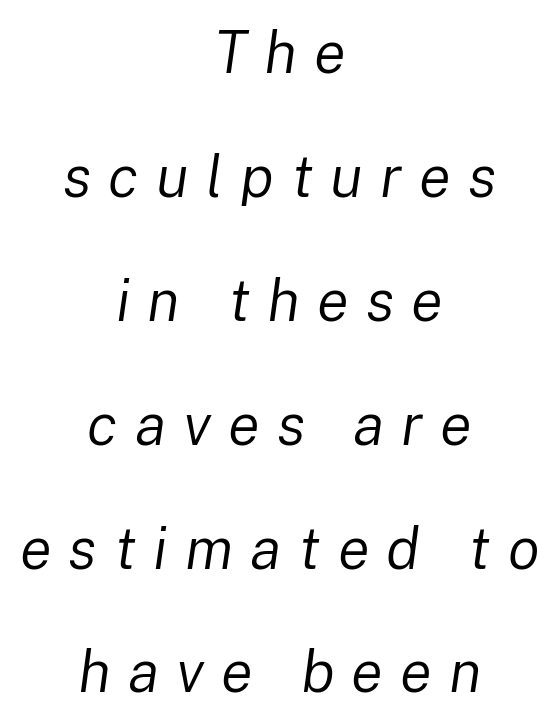
{"italic": "yes", "lean": "right", "slant_degrees": 8, "bold": "no", "weight": "regular", "width": "normal", "stroke_contrast": "low", "x_height": "medium", "monospaced": "no", "underline": "no", "align": "center", "line_spacing": "loose", "line_spacing_ratio": 2.1, "letter_spacing": "wide", "letter_spacing_em": 0.29, "glyph_px": 59}
